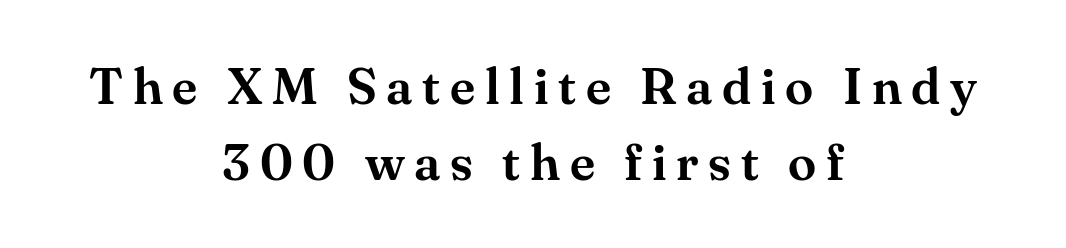
Which margin do the lines hug? Neither — every line sits in the middle. If you measured baseline to baseline, you'd find a middling distance. The rendering uses natural spacing where letterforms have individual widths. Check under the words: just untouched page.
